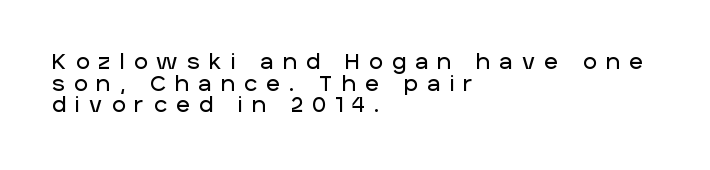
Quick note: underline off. If you measured baseline to baseline, you'd find a short distance. How are the letters spaced? Widely, with obvious added tracking. These lines are set flush left with a ragged right edge. In terms of posture, this sample is upright.
